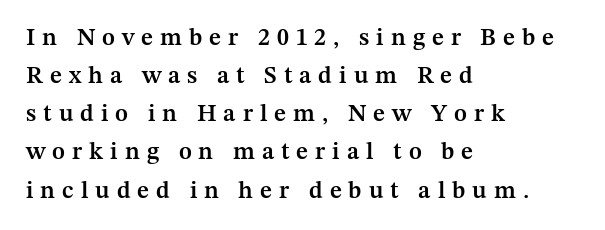
{"italic": "no", "bold": "semi", "underline": "no", "align": "left", "line_spacing": "normal", "line_spacing_ratio": 1.59, "letter_spacing": "wide", "letter_spacing_em": 0.29, "glyph_px": 24}
